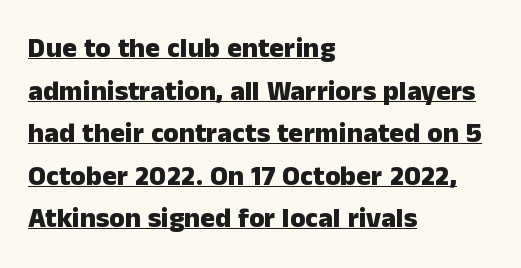
The image shows 28 px heavy sans-serif type, upright; set left-aligned, normal line spacing (1.52x), normal letter spacing, underlined; low stroke contrast and a medium x-height.
